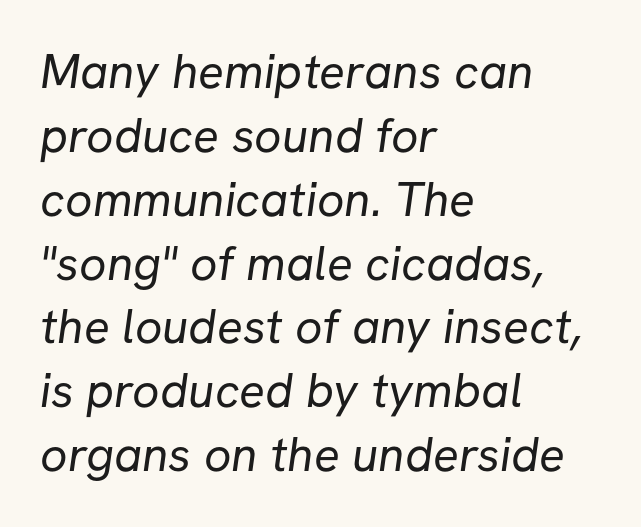
The image shows 48 px regular-weight sans-serif type; set left-aligned, normal line spacing (1.33x), normal letter spacing, not underlined; low stroke contrast and a medium x-height.
